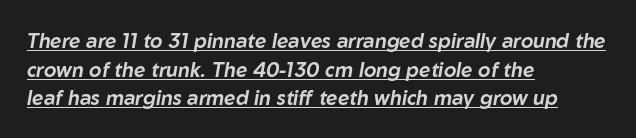
The image shows 20 px text type, italic (leaning right); set left-aligned, normal line spacing (1.43x), normal letter spacing, underlined.
